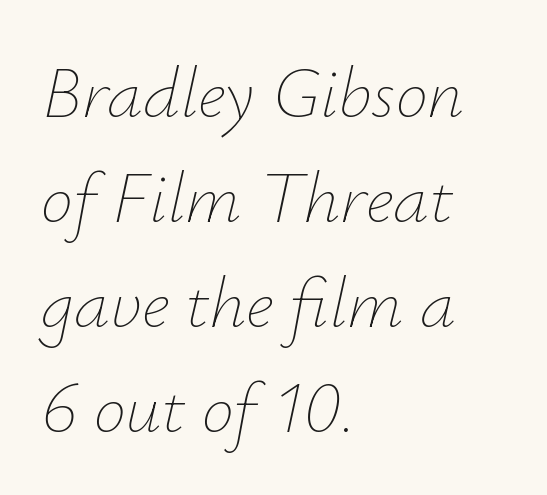
{"italic": "yes", "lean": "right", "slant_degrees": 12, "bold": "no", "weight": "thin", "width": "normal", "stroke_contrast": "low", "x_height": "small", "monospaced": "no", "underline": "no", "align": "left", "line_spacing": "normal", "line_spacing_ratio": 1.46, "letter_spacing": "normal", "letter_spacing_em": 0.0, "glyph_px": 72}
